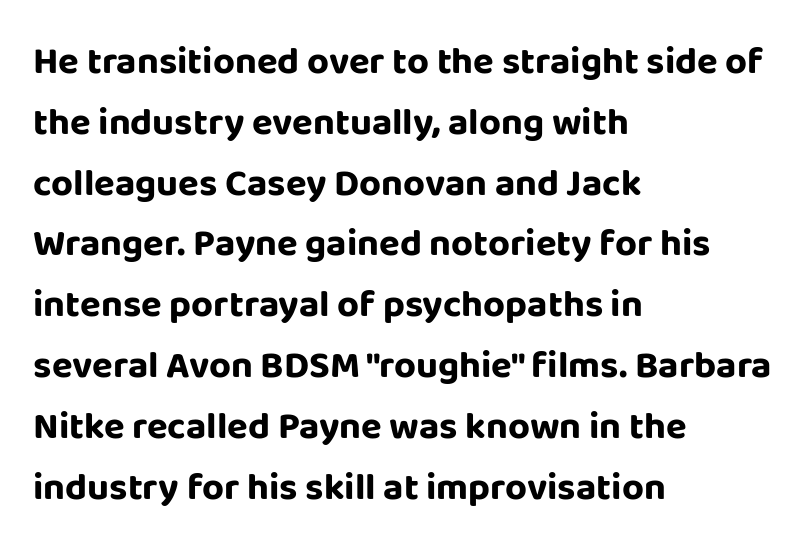
Q: Is the text bold? A: Yes.
Q: Is the text italic (slanted)? A: No, it is upright.
Q: Is the typeface a serif or a sans-serif typeface? A: Sans-serif.
Q: Is the text underlined? A: No.
Q: How is the paragraph aligned? A: Left-aligned.
Q: Is the spacing between letters normal or unusually wide? A: Normal.
Q: Is the spacing between lines tight, normal or loose? A: Normal.
Q: Width (condensed, normal, or wide)? A: Normal.
Q: Stroke contrast? A: Low.
Q: x-height? A: Large.
Q: Monospaced? A: No.
